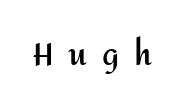
{"serif": "no", "italic": "no", "bold": "yes", "weight": "semibold", "width": "normal", "stroke_contrast": "medium", "x_height": "medium", "monospaced": "no", "underline": "no", "letter_spacing": "wide", "letter_spacing_em": 0.48, "glyph_px": 31}
